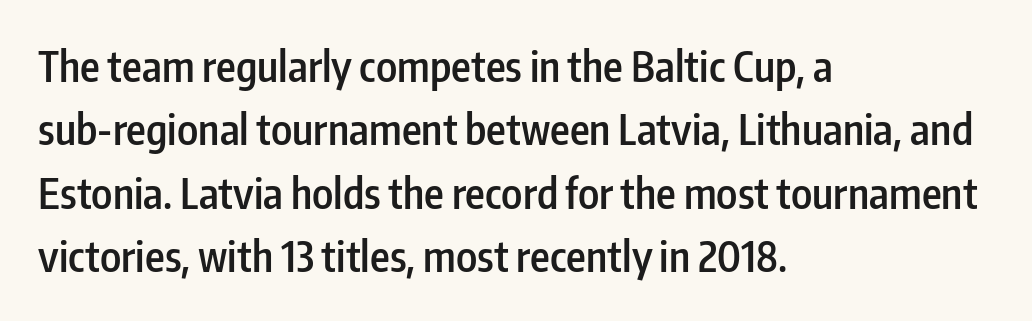
The image shows 42 px semibold, condensed sans-serif type, upright; set left-aligned, normal line spacing (1.51x), normal letter spacing, not underlined; low stroke contrast and a medium x-height.
